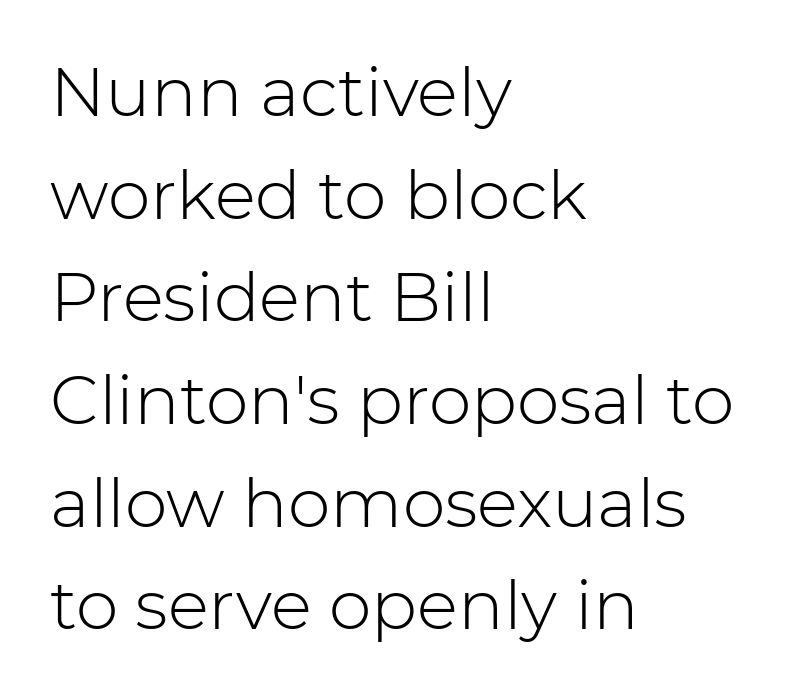
The image shows 68 px light sans-serif type, upright; set left-aligned, normal line spacing (1.51x), normal letter spacing, not underlined; low stroke contrast and a medium x-height.
